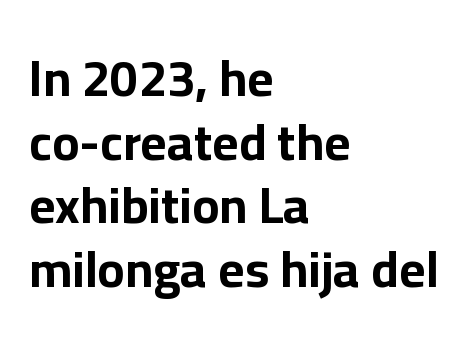
Q: Is the text bold? A: Yes.
Q: Is the text italic (slanted)? A: No, it is upright.
Q: Is the typeface a serif or a sans-serif typeface? A: Sans-serif.
Q: Is the text underlined? A: No.
Q: How is the paragraph aligned? A: Left-aligned.
Q: Is the spacing between letters normal or unusually wide? A: Normal.
Q: Is the spacing between lines tight, normal or loose? A: Normal.
Q: Width (condensed, normal, or wide)? A: Normal.
Q: Stroke contrast? A: Low.
Q: x-height? A: Medium.
Q: Monospaced? A: No.
